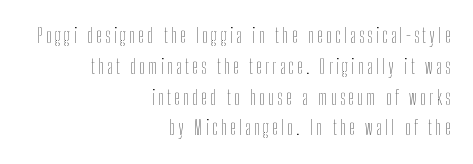
The image shows 20 px text type, upright; set right-aligned, normal line spacing (1.54x), not underlined.
